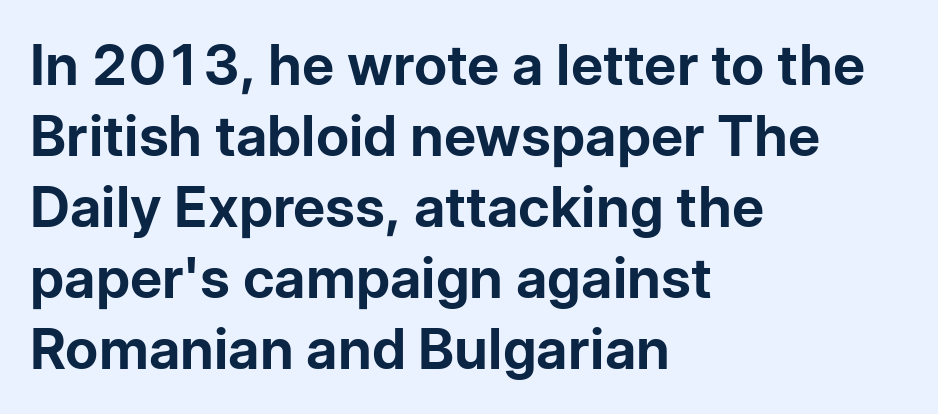
The tracking reads as untouched default to a designer's eye. Check under the words: just untouched page. Unlike italic type, these characters show no tilt at all. Horizontally, the lines are justified to the leading edge only. Students, observe: this is what conventionally led text looks like.
